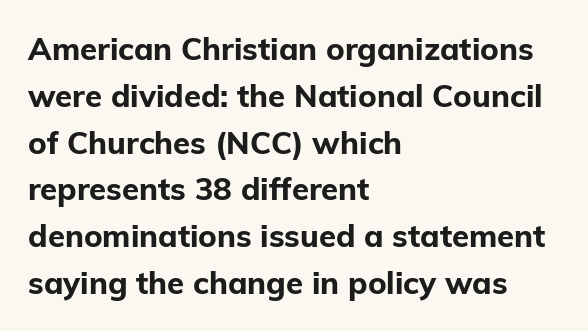
{"serif": "no", "italic": "no", "bold": "yes", "weight": "bold", "width": "normal", "stroke_contrast": "low", "x_height": "medium", "monospaced": "no", "underline": "no", "align": "left", "line_spacing": "normal", "line_spacing_ratio": 1.51, "letter_spacing": "normal", "letter_spacing_em": 0.0, "glyph_px": 31}
